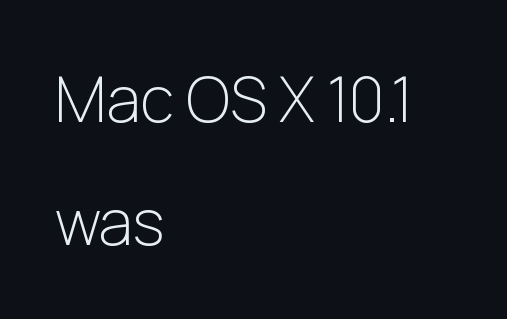
{"serif": "no", "italic": "no", "bold": "no", "weight": "light", "width": "normal", "stroke_contrast": "low", "x_height": "medium", "monospaced": "no", "underline": "no", "align": "left", "line_spacing": "loose", "line_spacing_ratio": 1.98, "letter_spacing": "normal", "letter_spacing_em": 0.0, "glyph_px": 62}
